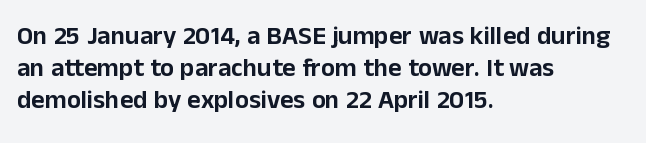
{"italic": "no", "underline": "no", "align": "left", "line_spacing_ratio": 1.23, "letter_spacing": "normal", "letter_spacing_em": 0.0, "glyph_px": 26}
